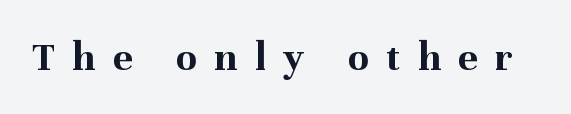
Q: Is the text bold? A: Yes.
Q: Is the text italic (slanted)? A: No, it is upright.
Q: Is the typeface a serif or a sans-serif typeface? A: Serif.
Q: Is the text underlined? A: No.
Q: Is the spacing between letters normal or unusually wide? A: Unusually wide.
Q: Width (condensed, normal, or wide)? A: Normal.
Q: Stroke contrast? A: Medium.
Q: x-height? A: Medium.
Q: Monospaced? A: No.
